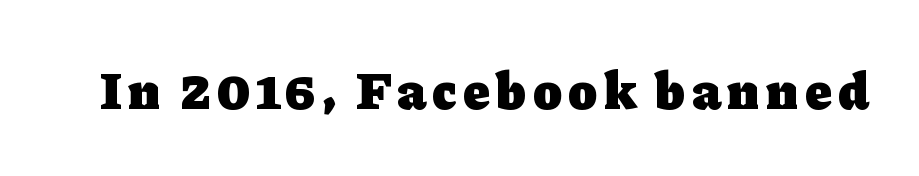
The image shows 53 px heavy serif type, upright; set not underlined; low stroke contrast and a medium x-height.
